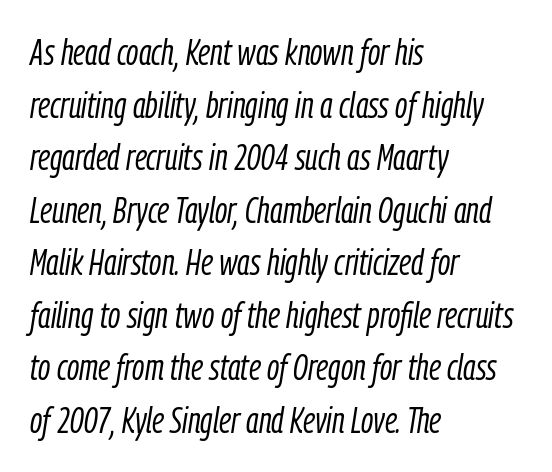
Q: Is the text bold? A: No.
Q: Is the text italic (slanted)? A: Yes, it leans right by about 9 degrees.
Q: Is the text underlined? A: No.
Q: How is the paragraph aligned? A: Left-aligned.
Q: Is the spacing between letters normal or unusually wide? A: Normal.
Q: Is the spacing between lines tight, normal or loose? A: Normal.
Q: Width (condensed, normal, or wide)? A: Condensed.
Q: Stroke contrast? A: Low.
Q: x-height? A: Medium.
Q: Monospaced? A: No.
